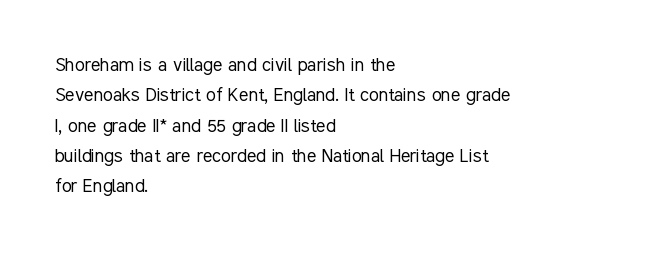
A quiet, ordinary-to-light weight characterises the typeface. The text block is weighted toward the left margin, trailing off unevenly rightward. This rendering leaves character spacing at its baseline value. Characters remain perfectly vertical along every line. The strip under each line holds only bare page.
